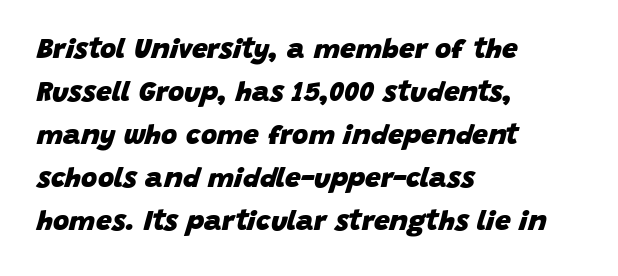
Q: Is the text bold? A: Yes.
Q: Is the text italic (slanted)? A: Yes, it leans right by about 15 degrees.
Q: Is the text underlined? A: No.
Q: How is the paragraph aligned? A: Left-aligned.
Q: Is the spacing between letters normal or unusually wide? A: Normal.
Q: Is the spacing between lines tight, normal or loose? A: Normal.
Q: Width (condensed, normal, or wide)? A: Normal.
Q: Stroke contrast? A: Low.
Q: x-height? A: Large.
Q: Monospaced? A: No.
